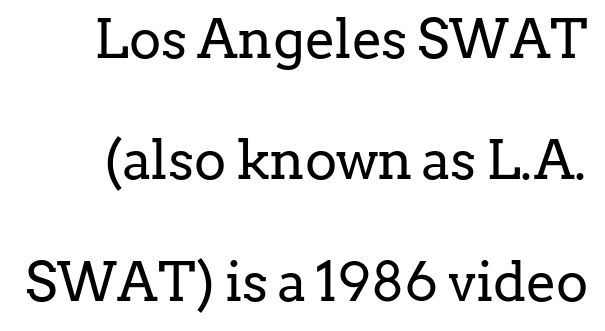
This rendering features lettering with no underline. Ink coverage per letter is moderate at most. Airy leading. The letters advance in unequal steps, a hallmark of proportional type. Small tapered or slab feet sit at the stroke ends, so this counts as serif. The specimen reads as upright at a glance.
